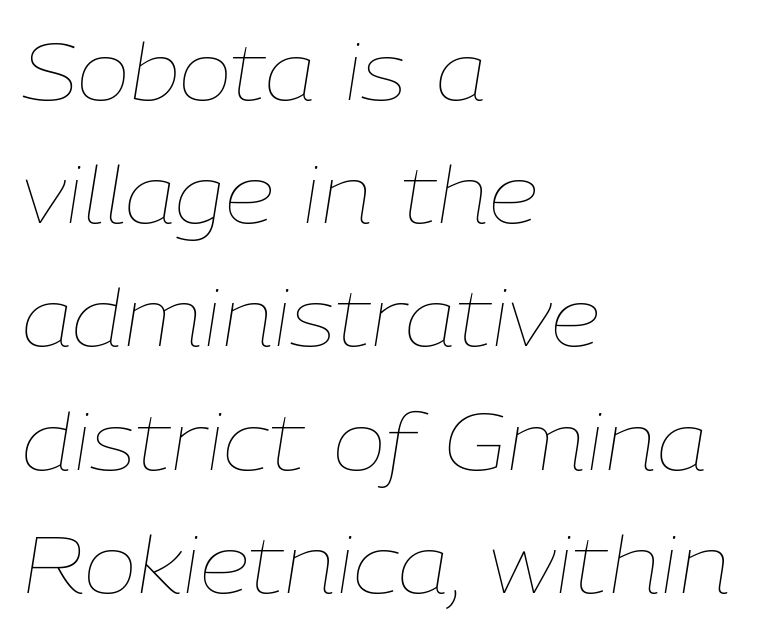
Think standard paragraph weight, or any step lighter than that. Compared with typical body copy, the letter spacing here is the same. How would I describe the line gaps? Plain and ordinary. Words float on clear page, feet unadorned. Rendered with sloped, italic letterforms.
